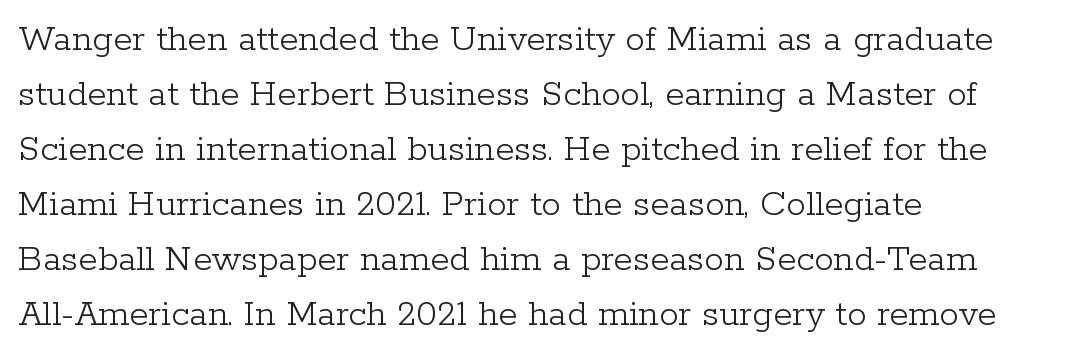
The typography opts for an upright posture over an oblique one. Words float on clear page, feet unadorned. Evenly set lines give the paragraph a standard silhouette. Stroke terminals: seriffed. The horizontal fit of the characters is conventional and even.
